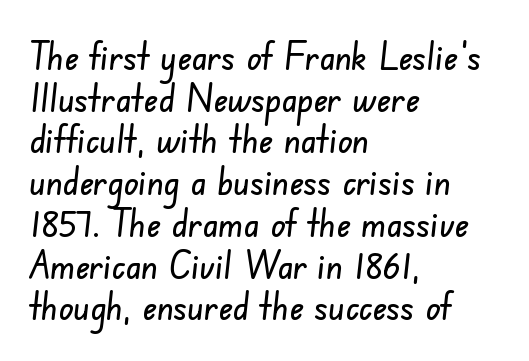
The image shows 39 px condensed sans-serif type; set left-aligned, tight line spacing (1.07x), normal letter spacing, not underlined; low stroke contrast and a small x-height.
